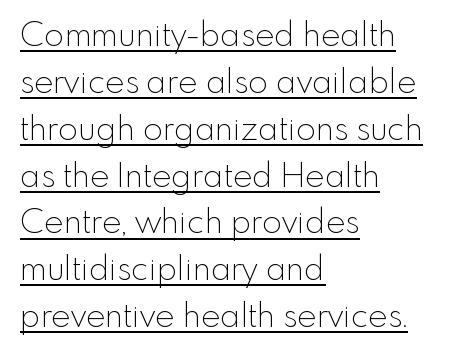
{"serif": "no", "italic": "no", "bold": "no", "weight": "thin", "width": "normal", "x_height": "small", "monospaced": "no", "underline": "yes", "align": "left", "line_spacing": "normal", "line_spacing_ratio": 1.42, "letter_spacing": "normal", "letter_spacing_em": 0.0, "glyph_px": 33}
